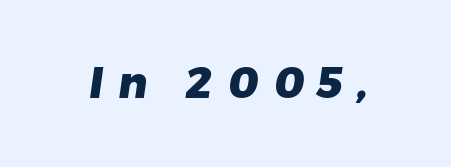
{"serif": "no", "bold": "yes", "weight": "heavy", "width": "normal", "stroke_contrast": "low", "x_height": "medium", "monospaced": "no", "underline": "no", "letter_spacing": "wide", "letter_spacing_em": 0.35, "glyph_px": 43}
